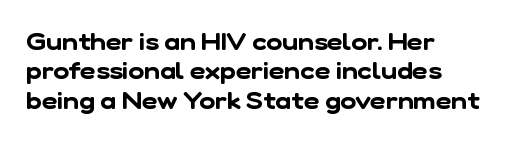
{"underline": "no", "align": "left", "line_spacing_ratio": 1.22, "letter_spacing": "normal", "letter_spacing_em": 0.0, "glyph_px": 24}
